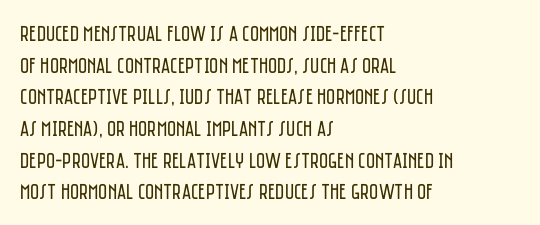
Q: Is the text bold? A: No.
Q: Is the text italic (slanted)? A: No, it is upright.
Q: Is the text underlined? A: No.
Q: How is the paragraph aligned? A: Left-aligned.
Q: Is the spacing between letters normal or unusually wide? A: Normal.
Q: Is the spacing between lines tight, normal or loose? A: Normal.
